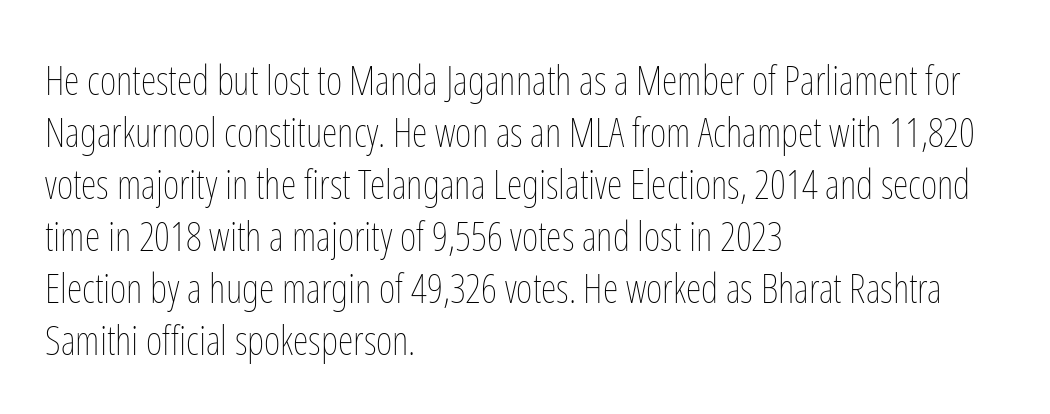
{"italic": "no", "bold": "no", "weight": "thin", "width": "condensed", "stroke_contrast": "low", "x_height": "medium", "monospaced": "no", "underline": "no", "align": "left", "line_spacing": "normal", "line_spacing_ratio": 1.3, "letter_spacing": "normal", "letter_spacing_em": 0.0, "glyph_px": 40}
